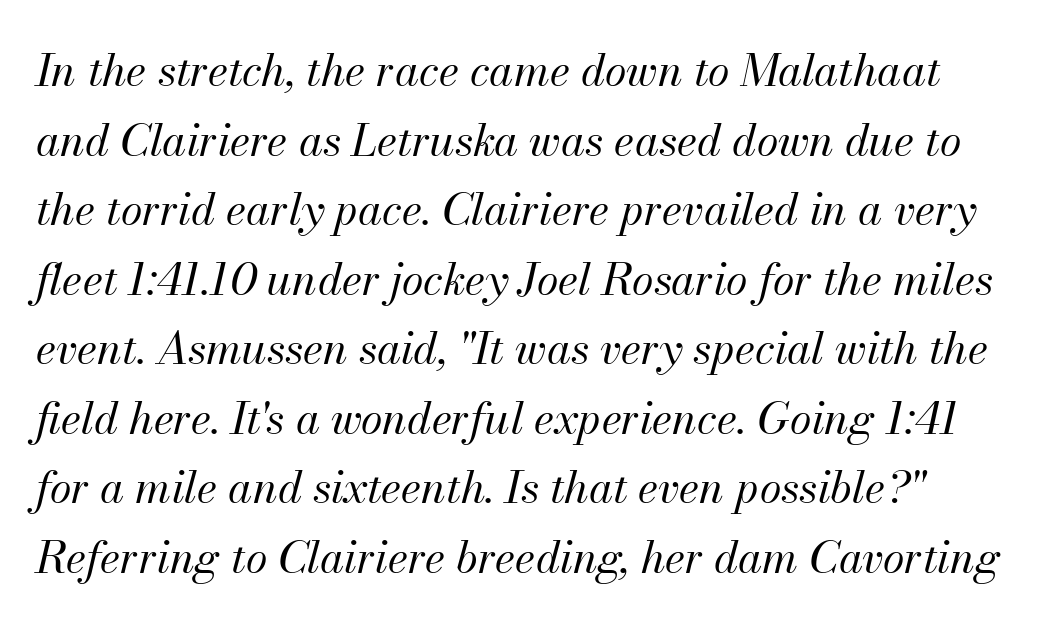
Q: Is the text bold? A: No.
Q: Is the text italic (slanted)? A: Yes, it leans right by about 13 degrees.
Q: Is the text underlined? A: No.
Q: Is the spacing between letters normal or unusually wide? A: Normal.
Q: Is the spacing between lines tight, normal or loose? A: Normal.
Q: Width (condensed, normal, or wide)? A: Normal.
Q: Stroke contrast? A: Medium.
Q: x-height? A: Small.
Q: Monospaced? A: No.
